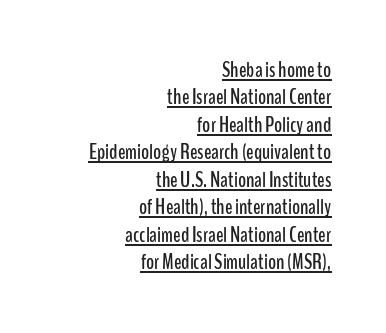
There is no visible air inserted between adjacent glyphs. The setting favours the right margin, as signatures and pull-quotes sometimes do. Every word sits above its own underline. The typography opts for an upright posture over an oblique one. Horizontal bands of white between lines are of average thickness.
